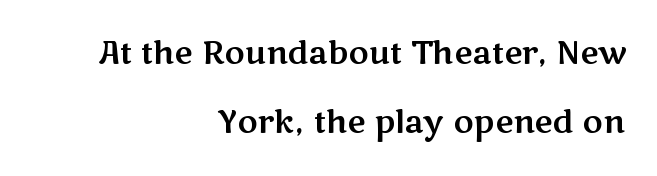
Characters remain perfectly vertical along every line. A typesetter would call this leading open, well beyond the default. Does the copy run flush right? Yes — the right margin is perfectly even. A typesetter would call this proportional, since set widths differ per character. Caption: standard tracking, unaltered. The space beneath each line is pristine and unruled.
